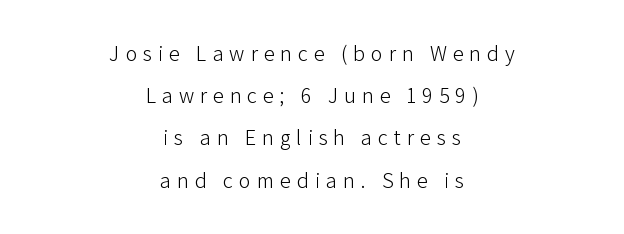
Q: Is the text bold? A: No.
Q: Is the text italic (slanted)? A: No, it is upright.
Q: Is the text underlined? A: No.
Q: How is the paragraph aligned? A: Centered.
Q: Is the spacing between letters normal or unusually wide? A: Unusually wide.
Q: Is the spacing between lines tight, normal or loose? A: Loose.
